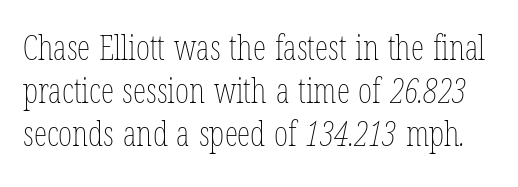
Q: Is the text bold? A: No.
Q: Is the text underlined? A: No.
Q: Is the spacing between letters normal or unusually wide? A: Normal.
Q: Is the spacing between lines tight, normal or loose? A: Normal.
Q: Width (condensed, normal, or wide)? A: Condensed.
Q: Stroke contrast? A: Low.
Q: x-height? A: Medium.
Q: Monospaced? A: No.
